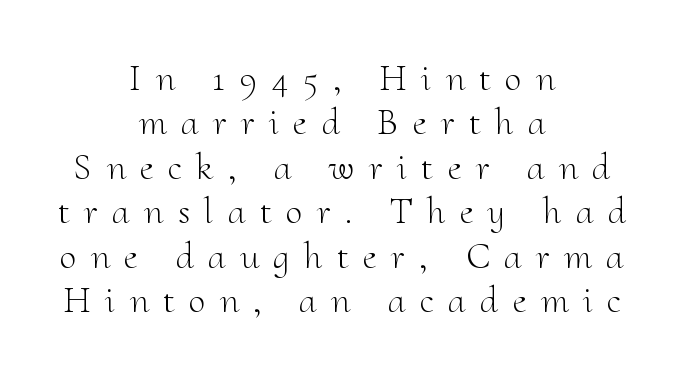
Just letters on the line, the space beneath them empty. The type sits square on the baseline with zero lean. Is the type heavy? It reads as light-to-regular instead. Short note: letters widely spaced. Here the designer chose a conventional face with non-uniform glyph widths. This sample is center-justified, so both line endings float freely.
